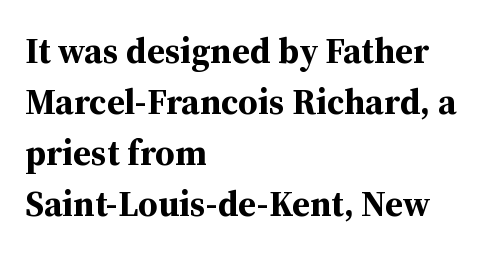
Q: Is the text bold? A: Yes.
Q: Is the text italic (slanted)? A: No, it is upright.
Q: Is the typeface a serif or a sans-serif typeface? A: Serif.
Q: Is the text underlined? A: No.
Q: How is the paragraph aligned? A: Left-aligned.
Q: Is the spacing between letters normal or unusually wide? A: Normal.
Q: Is the spacing between lines tight, normal or loose? A: Normal.
Q: Width (condensed, normal, or wide)? A: Normal.
Q: Stroke contrast? A: Medium.
Q: x-height? A: Medium.
Q: Monospaced? A: No.
